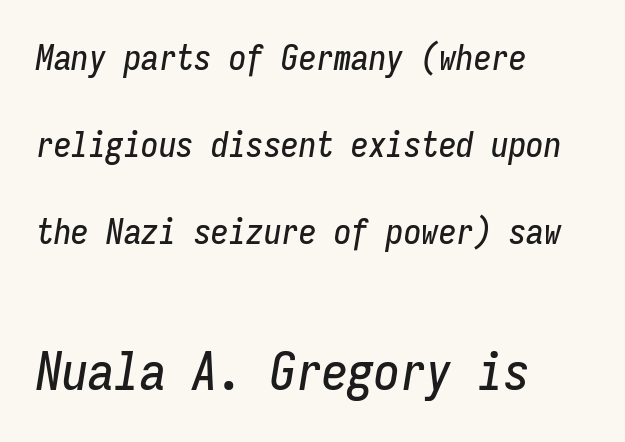
Q: Is the text italic (slanted)? A: Yes, it leans right by about 9 degrees.
Q: Is the text underlined? A: No.
Q: How is the paragraph aligned? A: Left-aligned.
Q: Is the spacing between letters normal or unusually wide? A: Normal.
Q: Is the spacing between lines tight, normal or loose? A: Loose.
Q: Which block of text is set in a larger size, the first (top) or the second (bottom)? A: The second (bottom) one.
Q: Width (condensed, normal, or wide)? A: Condensed.
Q: Stroke contrast? A: Low.
Q: x-height? A: Medium.
Q: Monospaced? A: Yes.
